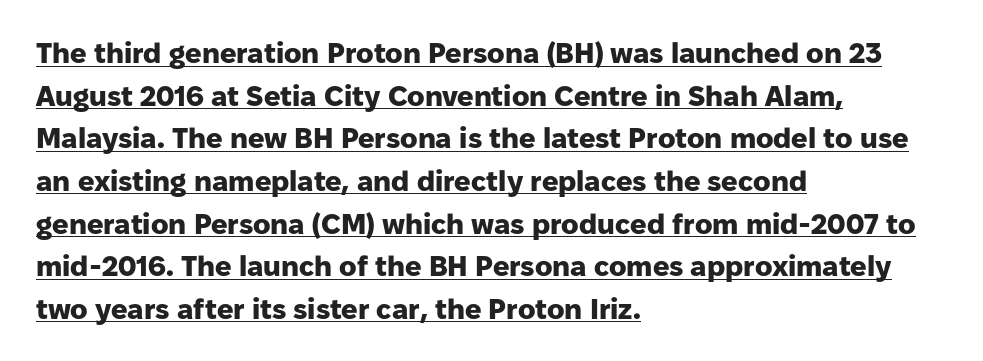
Casual observation: everything's shoved over to the left. The passage shown is typed in a proportional face where columns would drift. These characters rest on top of a visible drawn line. Font category for this specimen: sans-serif.
